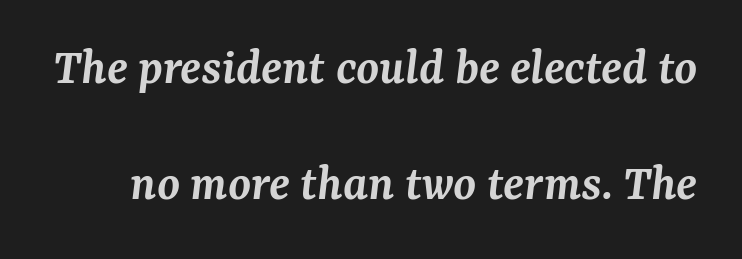
{"serif": "yes", "italic": "yes", "lean": "right", "slant_degrees": 7, "bold": "semi", "weight": "semibold", "width": "normal", "stroke_contrast": "medium", "x_height": "medium", "monospaced": "no", "underline": "no", "line_spacing": "loose", "line_spacing_ratio": 2.23, "letter_spacing": "normal", "letter_spacing_em": 0.0, "glyph_px": 52}
